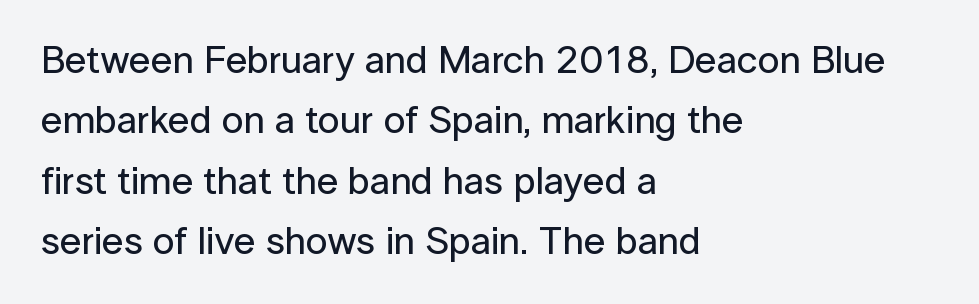
The image shows 39 px sans-serif type, upright; set left-aligned, normal line spacing (1.55x), normal letter spacing, not underlined; low stroke contrast and a medium x-height.
